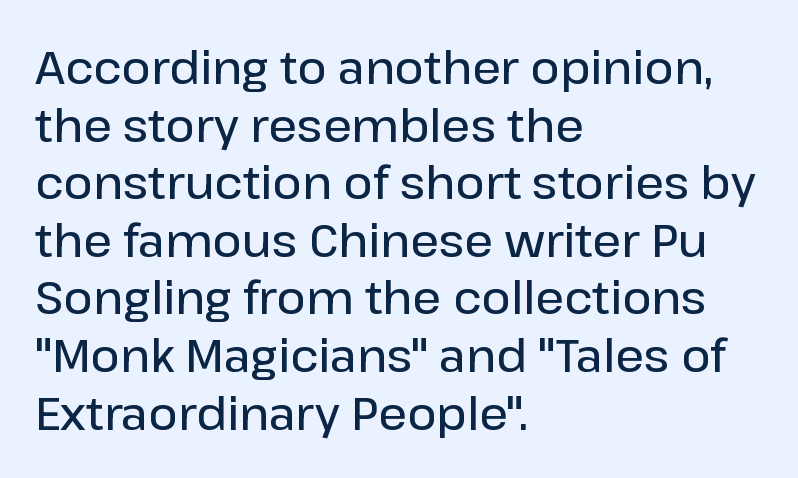
The image shows 45 px semibold sans-serif type, upright; set left-aligned, normal line spacing (1.28x), normal letter spacing, not underlined; low stroke contrast and a medium x-height.
